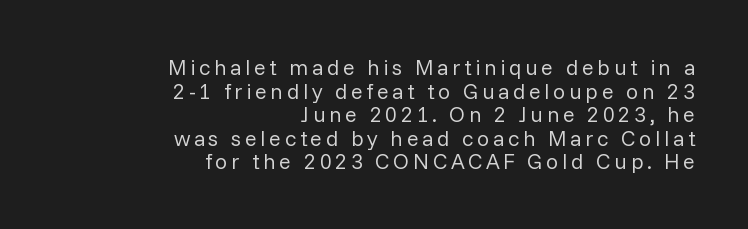
Q: Is the text bold? A: No.
Q: Is the text italic (slanted)? A: No, it is upright.
Q: Is the text underlined? A: No.
Q: How is the paragraph aligned? A: Right-aligned.
Q: Is the spacing between lines tight, normal or loose? A: Tight.
